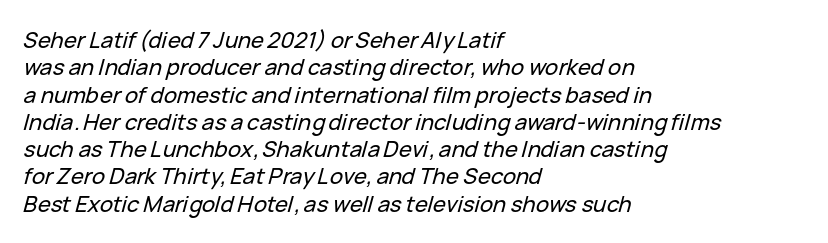
Q: Is the text italic (slanted)? A: Yes, it leans right by about 15 degrees.
Q: Is the text underlined? A: No.
Q: How is the paragraph aligned? A: Left-aligned.
Q: Is the spacing between letters normal or unusually wide? A: Normal.
